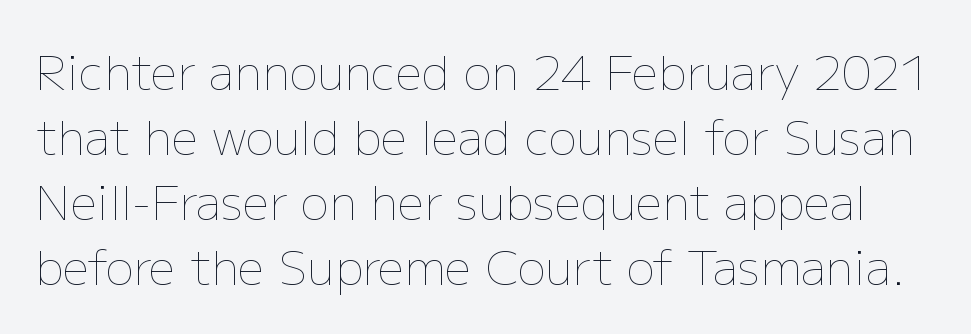
{"italic": "no", "bold": "no", "weight": "thin", "width": "normal", "stroke_contrast": "low", "x_height": "medium", "monospaced": "no", "underline": "no", "line_spacing": "normal", "line_spacing_ratio": 1.38, "letter_spacing": "normal", "letter_spacing_em": 0.0, "glyph_px": 47}
